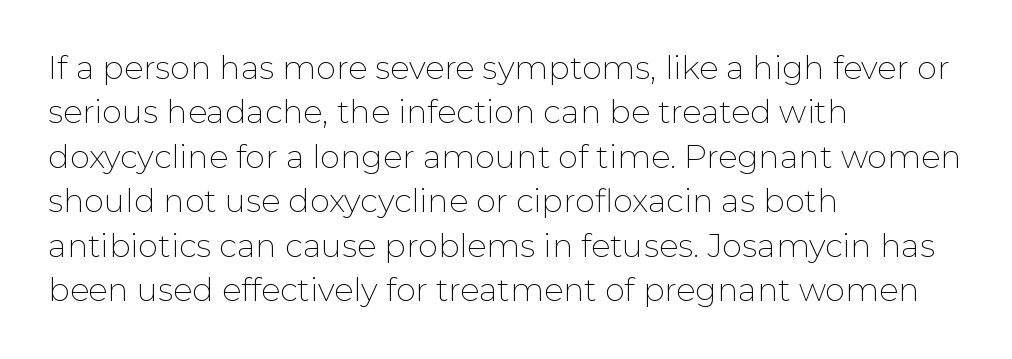
{"serif": "no", "italic": "no", "bold": "no", "weight": "thin", "width": "normal", "stroke_contrast": "low", "x_height": "medium", "monospaced": "no", "underline": "no", "align": "left", "line_spacing": "normal", "line_spacing_ratio": 1.39, "letter_spacing": "normal", "letter_spacing_em": 0.0, "glyph_px": 32}
